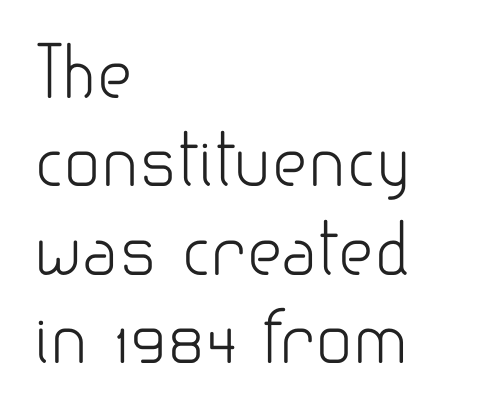
This rendering features lettering with no underline. Classification — sans serif. This sample has the flowing, uneven cadence of proportional lettering. Stems here are at most as thick as an everyday book face. The letters sit at their default tracking, neither squeezed nor spread.
